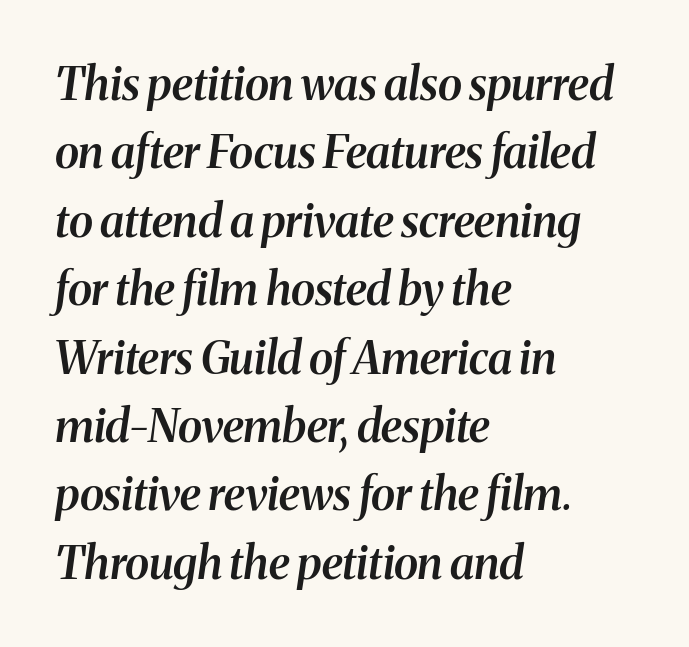
Check the space under the baseline: it is left empty. The face used here is proportionally spaced, like ordinary book or web type. A typesetter would label this face a serif. Alignment: flush left.
